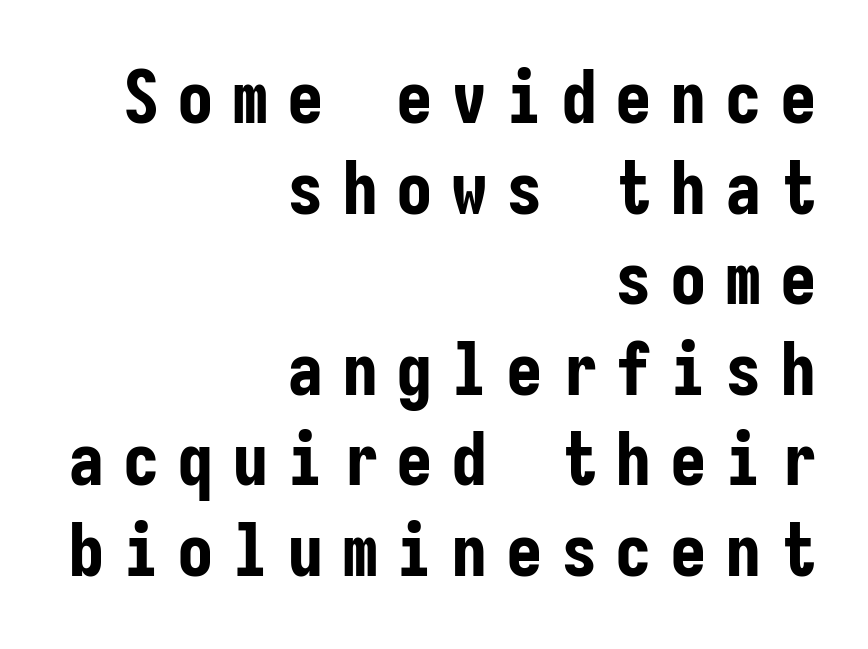
{"serif": "no", "italic": "no", "bold": "yes", "weight": "bold", "width": "condensed", "stroke_contrast": "low", "x_height": "medium", "monospaced": "yes", "underline": "no", "align": "right", "line_spacing_ratio": 1.24, "letter_spacing": "wide", "letter_spacing_em": 0.25, "glyph_px": 73}
